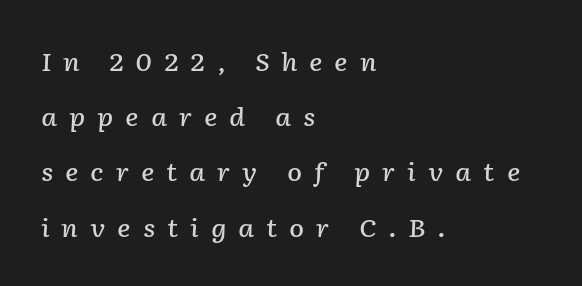
The image shows 25 px text type, italic (leaning right); set left-aligned, loose line spacing (2.21x), unusually wide letter spacing (+0.47 em), not underlined.
